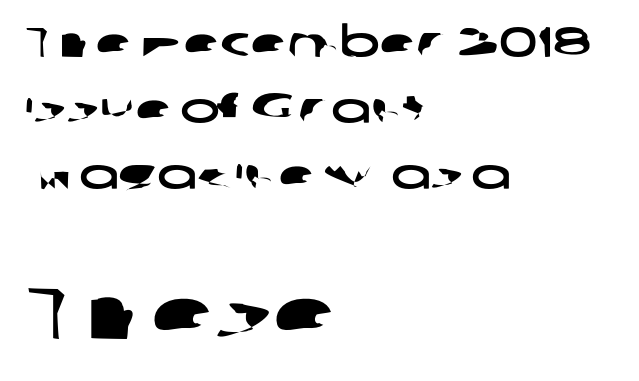
{"serif": "no", "width": "wide", "stroke_contrast": "low", "x_height": "medium", "monospaced": "no", "underline": "no", "align": "left", "line_spacing": "normal", "line_spacing_ratio": 1.57, "letter_spacing": "normal", "letter_spacing_em": 0.0, "larger_block": "second", "size_ratio": 1.76, "glyph_px": 74}
